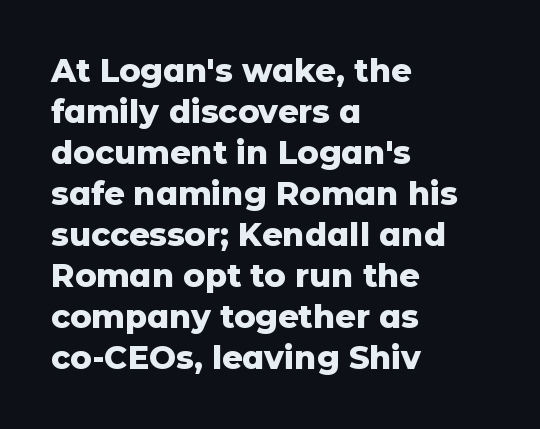
{"serif": "no", "italic": "no", "bold": "yes", "weight": "heavy", "width": "normal", "stroke_contrast": "low", "x_height": "medium", "monospaced": "no", "underline": "no", "align": "left", "line_spacing": "normal", "line_spacing_ratio": 1.28, "letter_spacing": "normal", "letter_spacing_em": 0.0, "glyph_px": 32}
